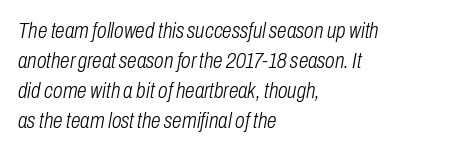
Q: Is the text bold? A: No.
Q: Is the text italic (slanted)? A: Yes, it leans right by about 10 degrees.
Q: Is the text underlined? A: No.
Q: How is the paragraph aligned? A: Left-aligned.
Q: Is the spacing between letters normal or unusually wide? A: Normal.
Q: Is the spacing between lines tight, normal or loose? A: Normal.
